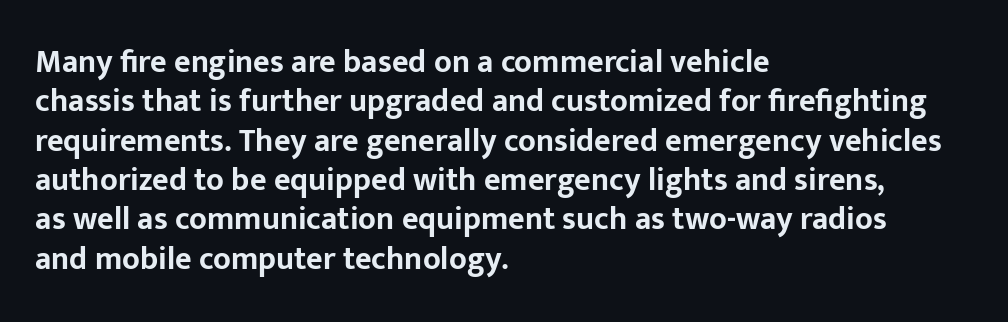
Q: Is the text bold? A: Yes.
Q: Is the text italic (slanted)? A: No, it is upright.
Q: Is the typeface a serif or a sans-serif typeface? A: Sans-serif.
Q: Is the text underlined? A: No.
Q: How is the paragraph aligned? A: Left-aligned.
Q: Is the spacing between letters normal or unusually wide? A: Normal.
Q: Width (condensed, normal, or wide)? A: Normal.
Q: Stroke contrast? A: Low.
Q: x-height? A: Medium.
Q: Monospaced? A: No.
